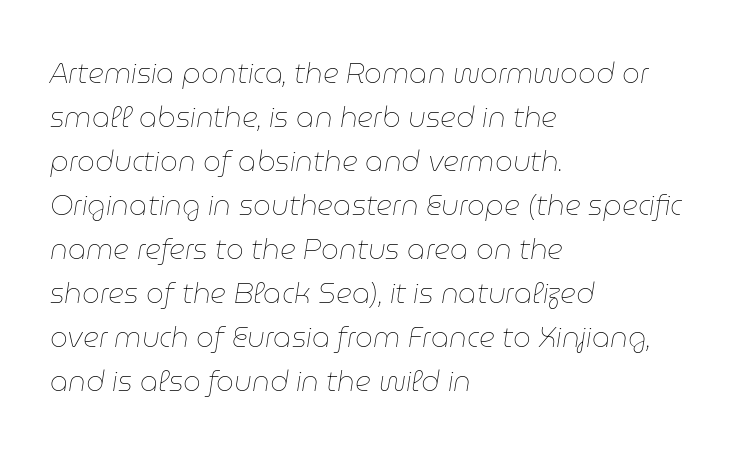
The image shows 28 px thin type, italic (leaning right); set left-aligned, normal line spacing (1.57x), normal letter spacing, not underlined; low stroke contrast and a medium x-height.
